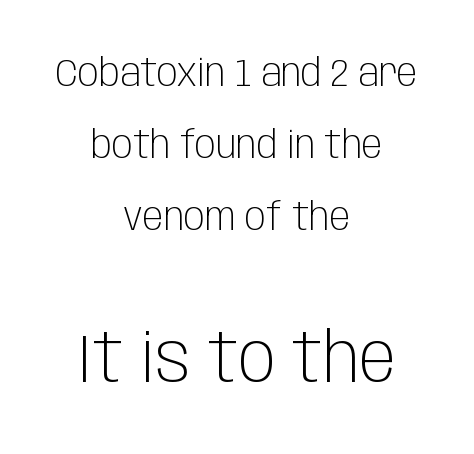
Q: Is the text bold? A: No.
Q: Is the text italic (slanted)? A: No, it is upright.
Q: Is the typeface a serif or a sans-serif typeface? A: Sans-serif.
Q: Is the text underlined? A: No.
Q: How is the paragraph aligned? A: Centered.
Q: Is the spacing between letters normal or unusually wide? A: Normal.
Q: Which block of text is set in a larger size, the first (top) or the second (bottom)? A: The second (bottom) one.
Q: Width (condensed, normal, or wide)? A: Condensed.
Q: Stroke contrast? A: Low.
Q: x-height? A: Large.
Q: Monospaced? A: No.
